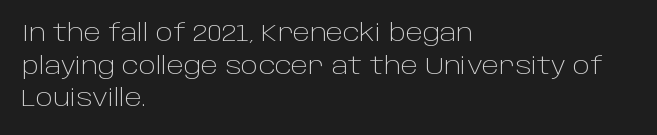
Characters follow at the spacing the type designer built in. The letterforms sit at book weight or below. Rendered with straight, roman letterforms. The rows are spaced the way most documents space them. The strip under each line holds only bare page.
